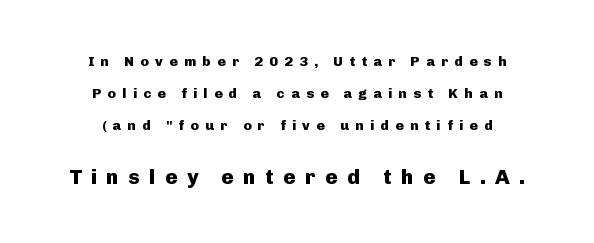
The image shows 21 px bold type, upright; set centered, loose line spacing (2.27x), unusually wide letter spacing (+0.45 em), not underlined; the second (bottom) block is 1.5x larger.
